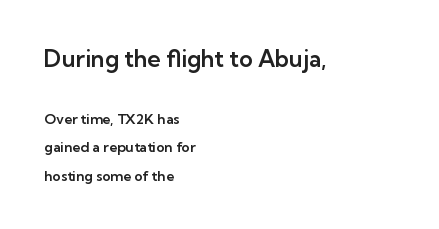
Inter-character spacing is left at the font's built-in metrics. Interline gaps are noticeably wide in this sample. Horizontal alignment here is leftward, the default for most running prose. The axis of the letterforms is exactly vertical. Lines of text with bare space underneath.
